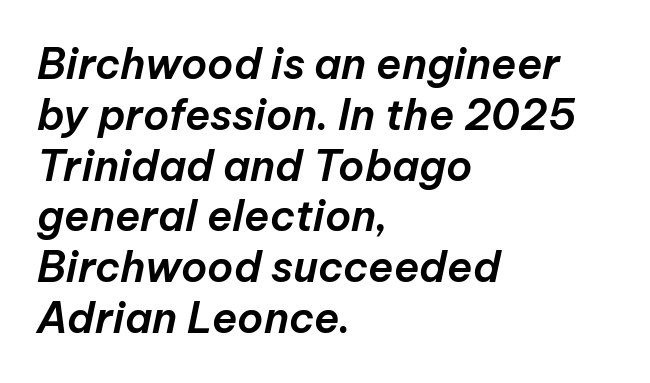
{"italic": "yes", "lean": "right", "slant_degrees": 12, "width": "normal", "stroke_contrast": "low", "x_height": "medium", "monospaced": "no", "underline": "no", "align": "left", "line_spacing_ratio": 1.21, "letter_spacing": "normal", "letter_spacing_em": 0.0, "glyph_px": 42}
